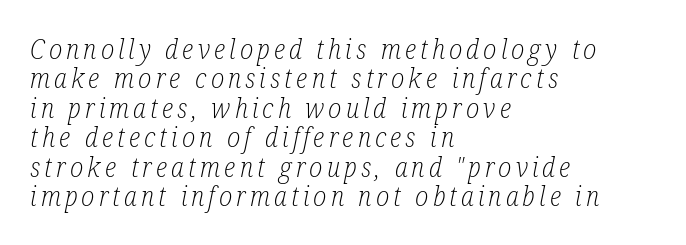
Q: Is the text bold? A: No.
Q: Is the text italic (slanted)? A: Yes, it leans right by about 12 degrees.
Q: Is the text underlined? A: No.
Q: How is the paragraph aligned? A: Left-aligned.
Q: Is the spacing between lines tight, normal or loose? A: Tight.
